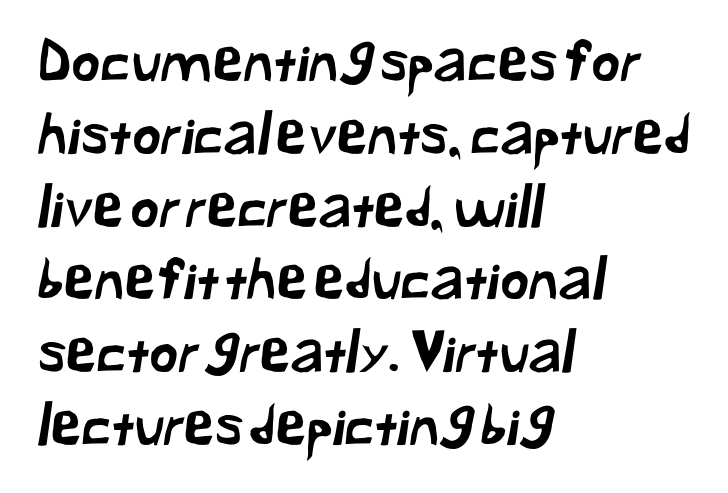
Line beginnings align vertically; line endings do not. Regarding leading, the lines here are spaced in the standard way. You could not count columns in this text — the font is proportionally spaced. There is no visible air inserted between adjacent glyphs. Underlining? Definitely not there.
